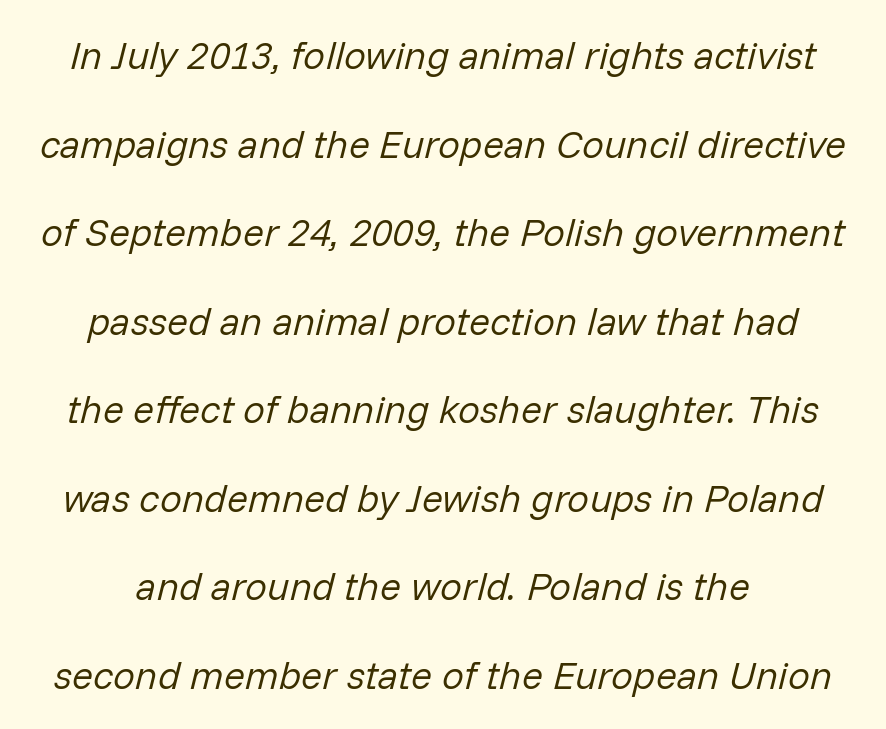
{"italic": "yes", "lean": "right", "slant_degrees": 14, "bold": "no", "weight": "regular", "width": "normal", "stroke_contrast": "low", "x_height": "medium", "monospaced": "no", "underline": "no", "line_spacing": "loose", "line_spacing_ratio": 2.27, "letter_spacing": "normal", "letter_spacing_em": 0.0, "glyph_px": 39}
